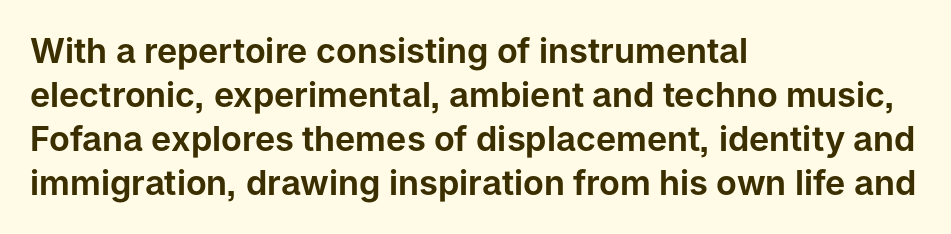
{"serif": "no", "italic": "no", "width": "normal", "stroke_contrast": "low", "x_height": "medium", "monospaced": "no", "underline": "no", "align": "left", "line_spacing": "normal", "line_spacing_ratio": 1.29, "letter_spacing": "normal", "letter_spacing_em": 0.0, "glyph_px": 34}
